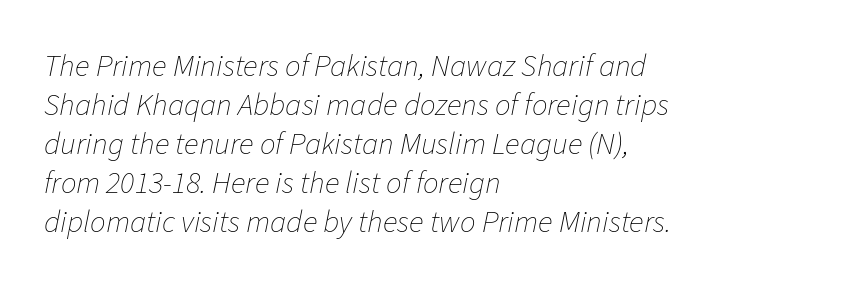
{"italic": "yes", "lean": "right", "slant_degrees": 11, "bold": "no", "weight": "thin", "width": "normal", "stroke_contrast": "low", "x_height": "medium", "monospaced": "no", "underline": "no", "align": "left", "line_spacing": "normal", "line_spacing_ratio": 1.26, "letter_spacing": "normal", "letter_spacing_em": 0.0, "glyph_px": 31}
